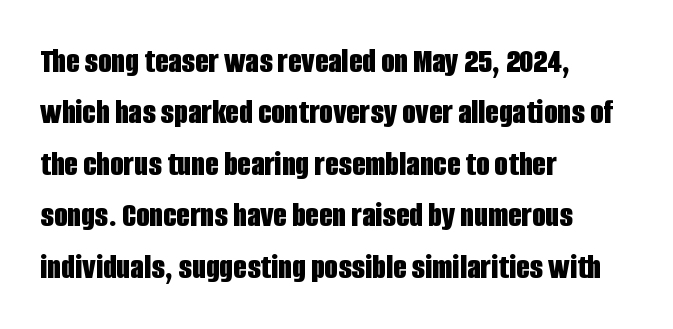
Q: Is the text bold? A: Yes.
Q: Is the text italic (slanted)? A: No, it is upright.
Q: Is the typeface a serif or a sans-serif typeface? A: Sans-serif.
Q: Is the text underlined? A: No.
Q: How is the paragraph aligned? A: Left-aligned.
Q: Is the spacing between letters normal or unusually wide? A: Normal.
Q: Is the spacing between lines tight, normal or loose? A: Normal.
Q: Width (condensed, normal, or wide)? A: Condensed.
Q: Stroke contrast? A: Low.
Q: x-height? A: Large.
Q: Monospaced? A: No.
